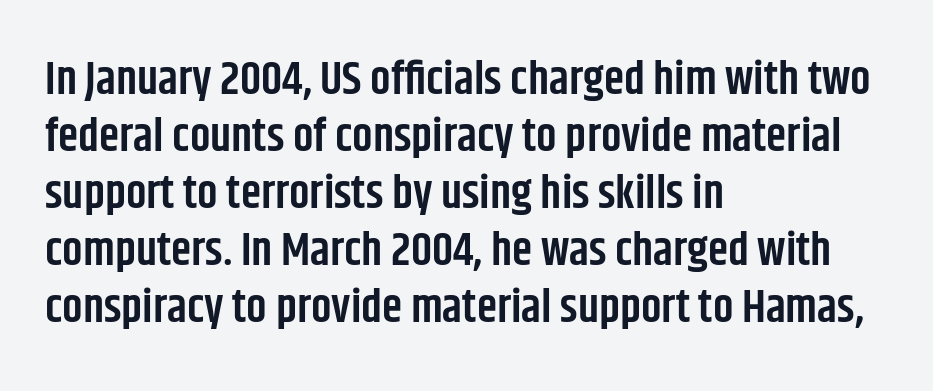
The image shows 46 px semibold, condensed sans-serif type, upright; set left-aligned, line spacing 1.24x, normal letter spacing, not underlined; low stroke contrast and a large x-height.
